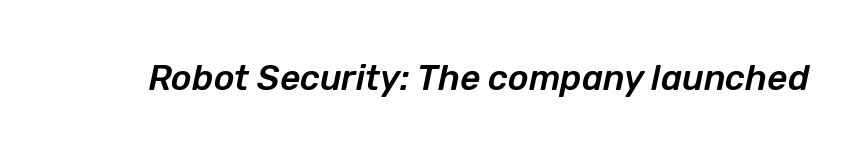
Character widths vary here, with narrow letters taking less room than wide ones. No word sits above an underline. Every character sits at an angle, as italics do. What stands out about the letter spacing? Nothing — it is the standard amount.
